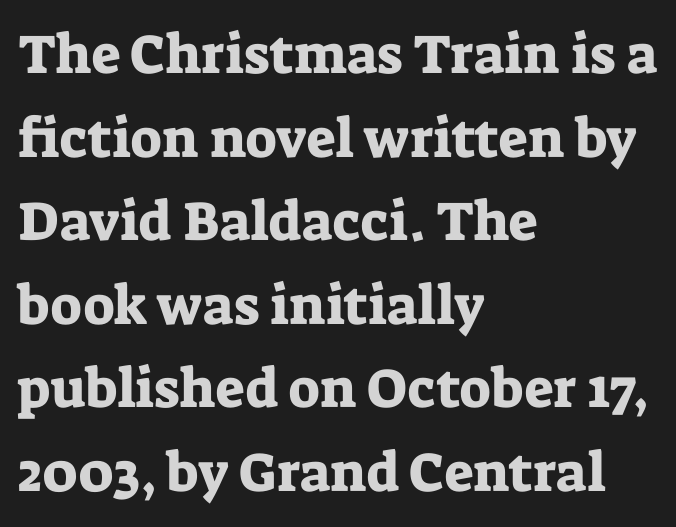
The paragraph shown leans on its left margin. Lines of text with bare space underneath. Look at the bottom of the vertical strokes: they flare into serifs here. Upright lettering throughout. Between one letter and the next there's only the usual sliver of space.
